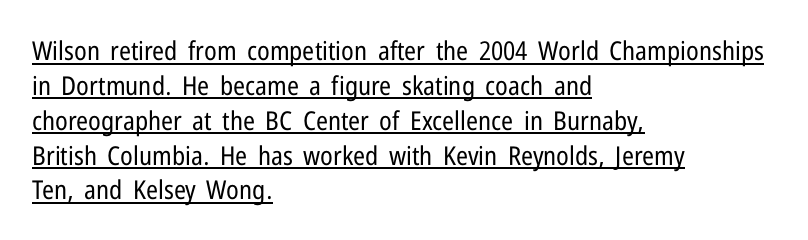
Q: Is the text bold? A: No.
Q: Is the text italic (slanted)? A: No, it is upright.
Q: Is the text underlined? A: Yes.
Q: How is the paragraph aligned? A: Left-aligned.
Q: Is the spacing between letters normal or unusually wide? A: Normal.
Q: Is the spacing between lines tight, normal or loose? A: Normal.
